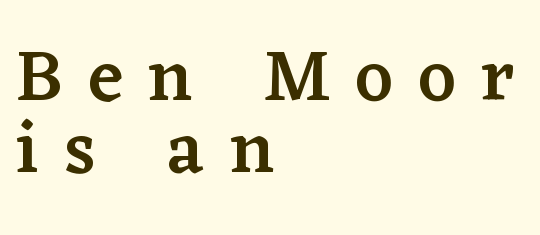
The image shows 73 px semibold serif type, upright; set left-aligned, tight line spacing (0.98x), unusually wide letter spacing (+0.35 em), not underlined; low stroke contrast and a medium x-height.
